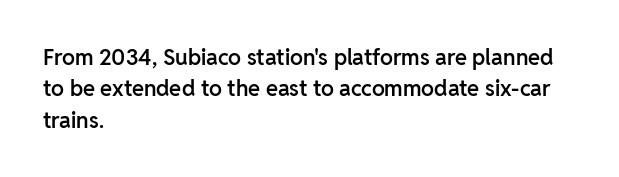
The image shows 22 px text type, upright; set left-aligned, normal line spacing (1.43x), normal letter spacing, not underlined.
